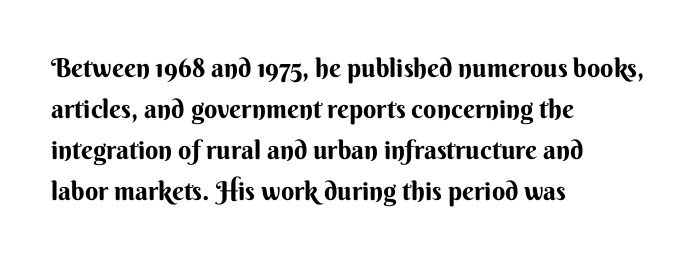
The image shows 26 px bold type, upright; set left-aligned, normal line spacing (1.58x), normal letter spacing, not underlined.
